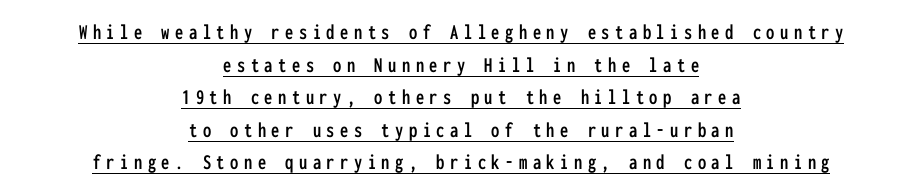
{"italic": "no", "underline": "yes", "align": "center", "line_spacing": "normal", "line_spacing_ratio": 1.48, "letter_spacing": "wide", "letter_spacing_em": 0.25, "glyph_px": 22}
